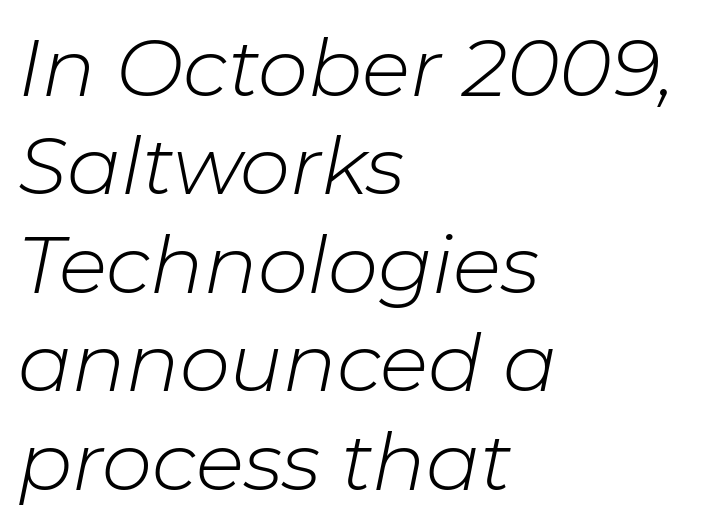
You could call the tracking neutral — neither tight nor loose. This is not heavy type; no bold has been used. The passage shown is not underscored anywhere. Notice how the stems are inclined rather than vertical — that's the hallmark of italics. Alignment: flush left.
